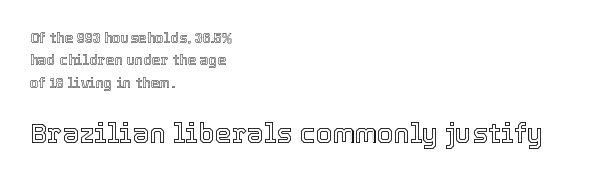
Q: Is the text italic (slanted)? A: No, it is upright.
Q: Is the text underlined? A: No.
Q: How is the paragraph aligned? A: Left-aligned.
Q: Is the spacing between letters normal or unusually wide? A: Normal.
Q: Is the spacing between lines tight, normal or loose? A: Normal.
Q: Which block of text is set in a larger size, the first (top) or the second (bottom)? A: The second (bottom) one.
